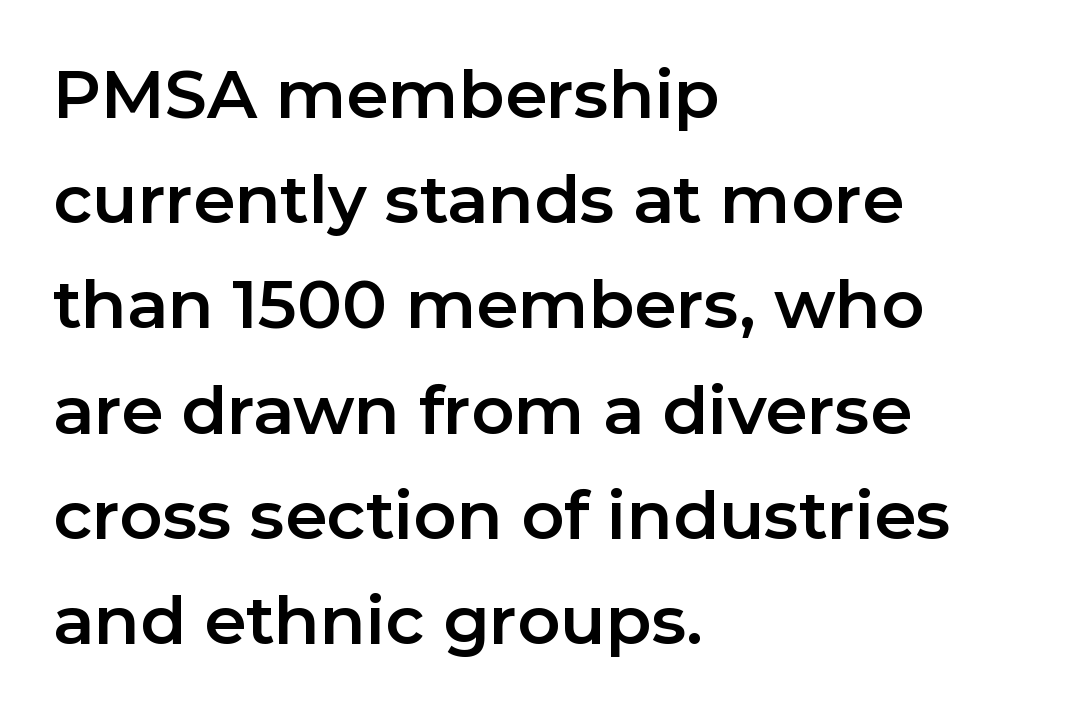
{"serif": "no", "italic": "no", "width": "normal", "stroke_contrast": "low", "x_height": "medium", "monospaced": "no", "underline": "no", "align": "left", "line_spacing": "normal", "line_spacing_ratio": 1.57, "letter_spacing": "normal", "letter_spacing_em": 0.0, "glyph_px": 67}
